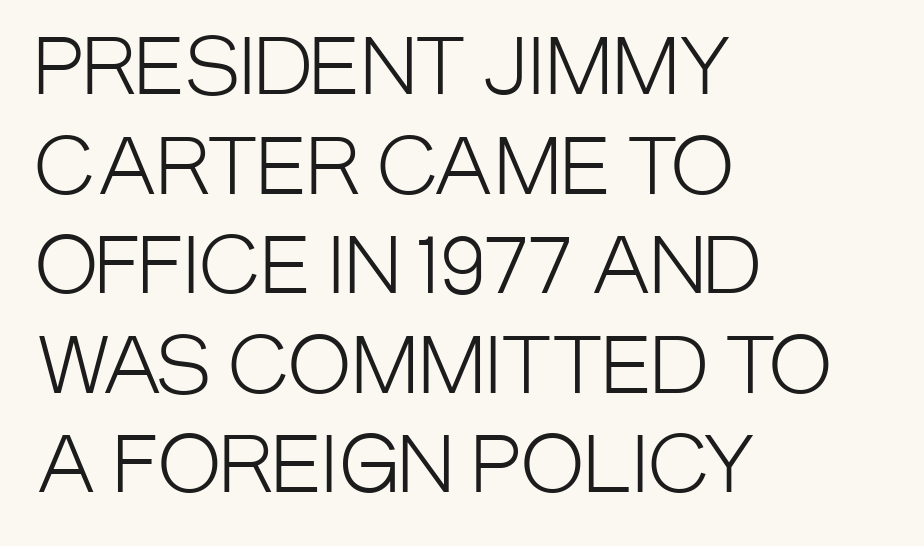
The image shows 76 px light, condensed sans-serif type, upright; set left-aligned, normal line spacing (1.31x), normal letter spacing, not underlined; low stroke contrast and a large x-height.
